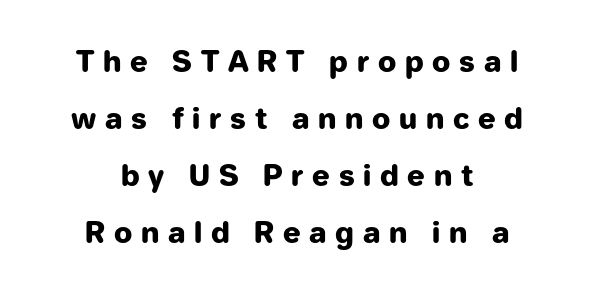
Q: Is the text bold? A: Yes.
Q: Is the text italic (slanted)? A: No, it is upright.
Q: Is the typeface a serif or a sans-serif typeface? A: Sans-serif.
Q: Is the text underlined? A: No.
Q: How is the paragraph aligned? A: Centered.
Q: Is the spacing between letters normal or unusually wide? A: Unusually wide.
Q: Is the spacing between lines tight, normal or loose? A: Loose.
Q: Width (condensed, normal, or wide)? A: Normal.
Q: Stroke contrast? A: Low.
Q: x-height? A: Medium.
Q: Monospaced? A: No.
